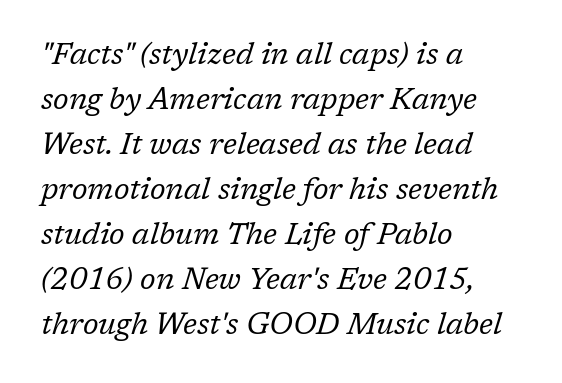
The image shows 30 px regular-weight serif type, italic (leaning right); set left-aligned, normal line spacing (1.5x), normal letter spacing, not underlined; low stroke contrast and a medium x-height.
